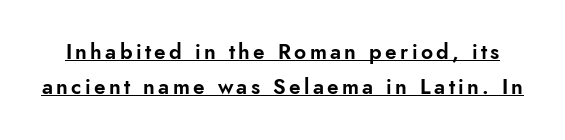
Q: Is the text italic (slanted)? A: No, it is upright.
Q: Is the text underlined? A: Yes.
Q: Is the spacing between lines tight, normal or loose? A: Normal.
